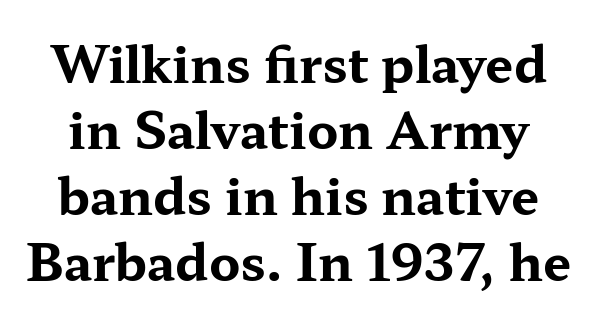
A full-strength bold gives these letters their thick strokes. Italic: no, the glyphs are upright roman. Honestly, the letter spacing is just normal — you wouldn't notice it. The space beneath each line is pristine and unruled. These lines are composed in type with serifs. Varying glyph widths throughout — classic text-font behaviour.
